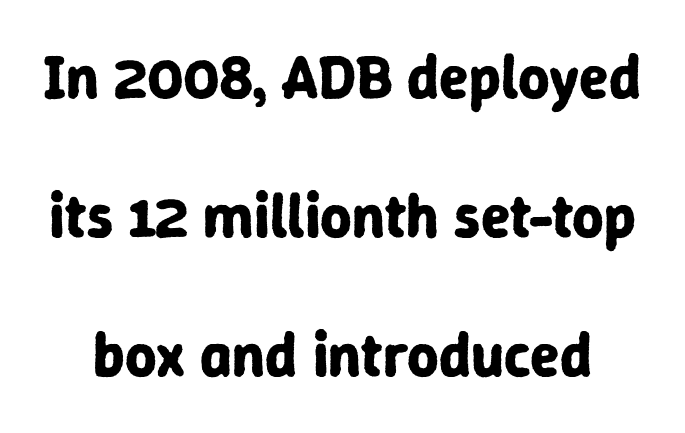
Q: Is the text bold? A: Yes.
Q: Is the text italic (slanted)? A: No, it is upright.
Q: Is the typeface a serif or a sans-serif typeface? A: Sans-serif.
Q: Is the text underlined? A: No.
Q: Is the spacing between letters normal or unusually wide? A: Normal.
Q: Is the spacing between lines tight, normal or loose? A: Loose.
Q: Width (condensed, normal, or wide)? A: Normal.
Q: Stroke contrast? A: Low.
Q: x-height? A: Medium.
Q: Monospaced? A: No.
